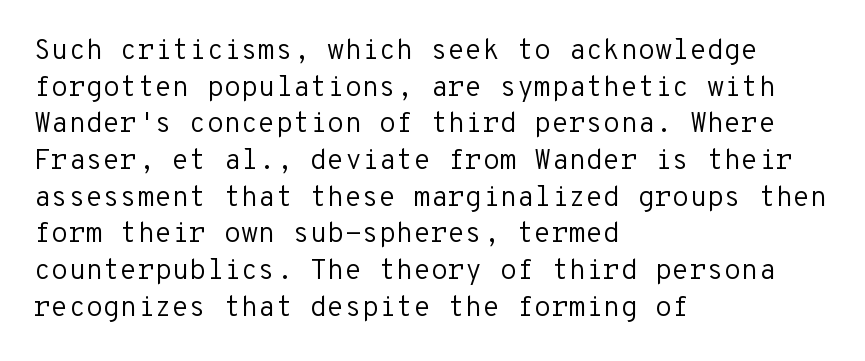
Q: Is the text bold? A: No.
Q: Is the text italic (slanted)? A: No, it is upright.
Q: Is the typeface a serif or a sans-serif typeface? A: Sans-serif.
Q: Is the text underlined? A: No.
Q: How is the paragraph aligned? A: Left-aligned.
Q: Is the spacing between letters normal or unusually wide? A: Normal.
Q: Is the spacing between lines tight, normal or loose? A: Normal.
Q: Width (condensed, normal, or wide)? A: Normal.
Q: Stroke contrast? A: Low.
Q: x-height? A: Medium.
Q: Monospaced? A: Yes.
